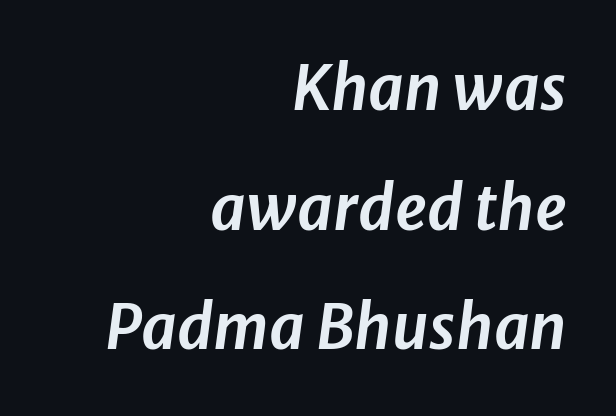
The image shows 61 px text type, italic (leaning right); set right-aligned, loose line spacing (1.96x), normal letter spacing, not underlined; low stroke contrast and a medium x-height.
